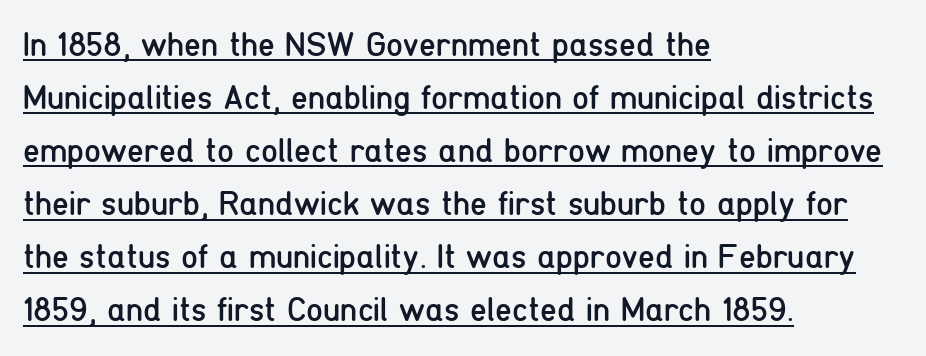
In terms of letterform style, serifs are entirely absent. Rows of type keep a routine distance in the vertical direction. You could call the tracking neutral — neither tight nor loose. Heaviness? Minimal to ordinary, like unemphasized prose. Line starts are locked; line ends wander. Rendered with straight, roman letterforms.
